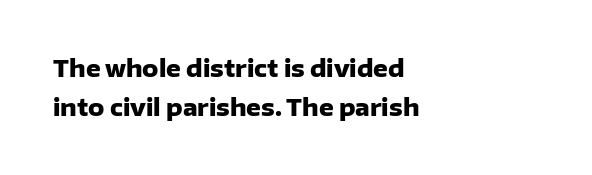
Compared with an ordinary text face, these strokes are far heavier — a full bold. The text block is weighted toward the left margin, trailing off unevenly rightward. No italicization has been applied; the sample stays upright. Does the leading feel generous? No, just average.
